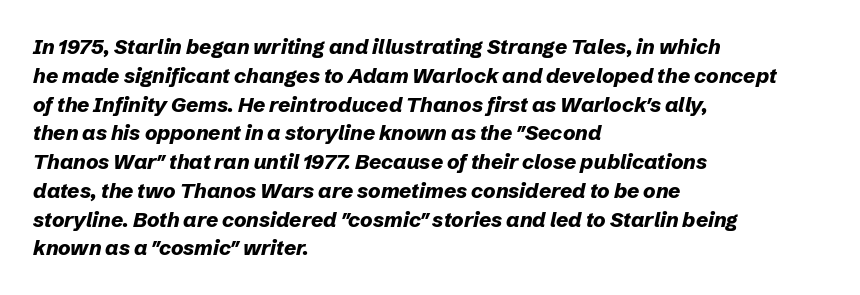
{"italic": "yes", "lean": "right", "slant_degrees": 12, "bold": "yes", "underline": "no", "align": "left", "line_spacing": "normal", "line_spacing_ratio": 1.37, "letter_spacing": "normal", "letter_spacing_em": 0.0, "glyph_px": 21}
